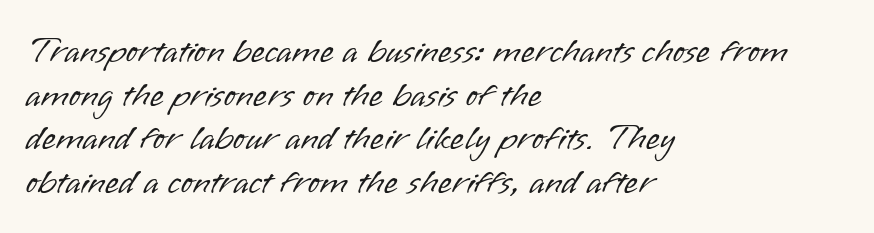
{"serif": "no", "bold": "no", "weight": "light", "width": "normal", "stroke_contrast": "low", "x_height": "small", "monospaced": "no", "underline": "no", "align": "left", "line_spacing_ratio": 1.21, "letter_spacing": "normal", "letter_spacing_em": 0.0, "glyph_px": 36}
